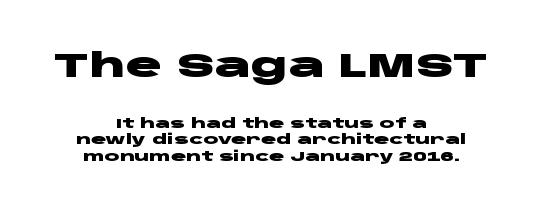
Nobody touched the tracking dial on this one. A sans-serif font was chosen for this passage. The type sits square on the baseline with zero lean. The letters in the upper block stand taller than those in the block below.
